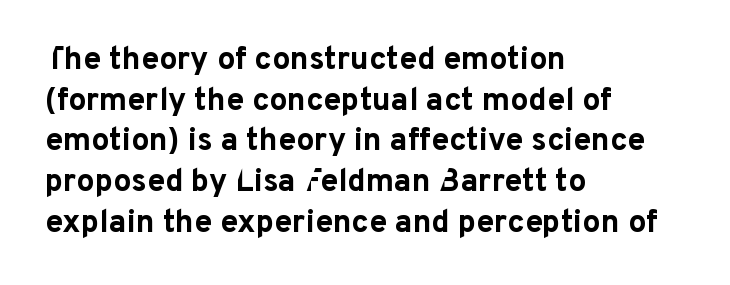
{"serif": "no", "italic": "no", "bold": "yes", "weight": "bold", "width": "normal", "stroke_contrast": "low", "x_height": "medium", "monospaced": "no", "underline": "no", "align": "left", "line_spacing": "normal", "line_spacing_ratio": 1.27, "letter_spacing": "normal", "letter_spacing_em": 0.0, "glyph_px": 32}
